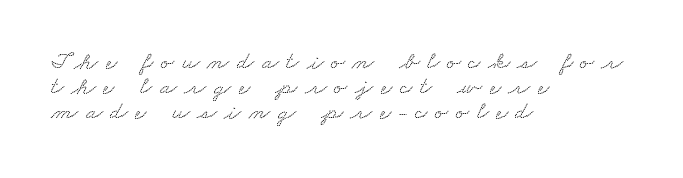
The image shows 25 px text type; set left-aligned, tight line spacing (1.0x), unusually wide letter spacing (+0.3 em), not underlined.
